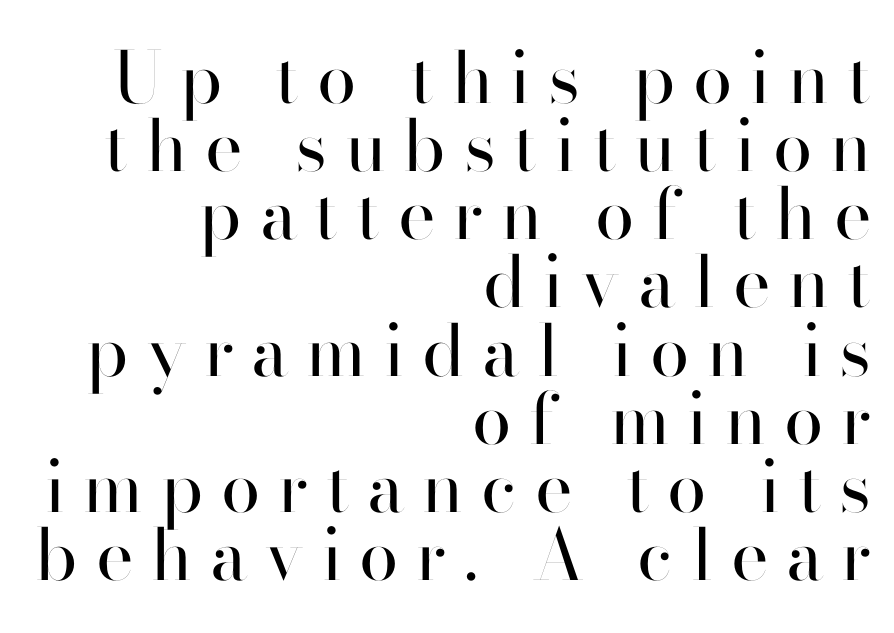
{"serif": "no", "italic": "no", "bold": "no", "weight": "regular", "width": "normal", "stroke_contrast": "high", "x_height": "small", "monospaced": "no", "underline": "no", "align": "right", "line_spacing": "tight", "line_spacing_ratio": 0.96, "letter_spacing": "wide", "letter_spacing_em": 0.25, "glyph_px": 71}
